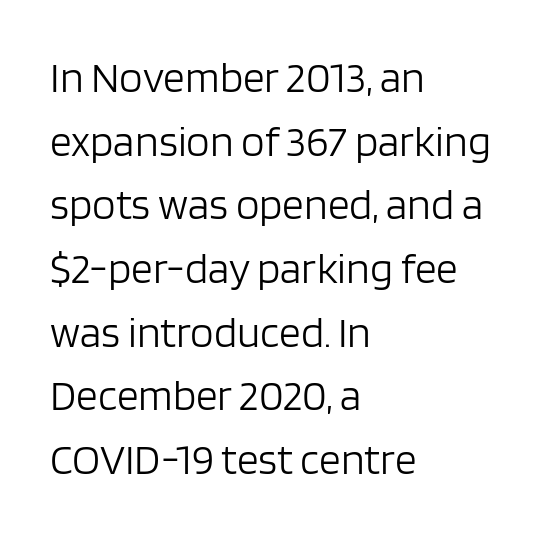
Q: Is the text bold? A: No.
Q: Is the text italic (slanted)? A: No, it is upright.
Q: Is the typeface a serif or a sans-serif typeface? A: Sans-serif.
Q: Is the text underlined? A: No.
Q: How is the paragraph aligned? A: Left-aligned.
Q: Is the spacing between letters normal or unusually wide? A: Normal.
Q: Is the spacing between lines tight, normal or loose? A: Normal.
Q: Width (condensed, normal, or wide)? A: Normal.
Q: Stroke contrast? A: Low.
Q: x-height? A: Large.
Q: Monospaced? A: No.
